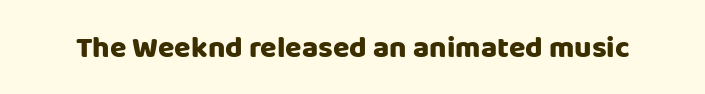
{"serif": "no", "italic": "no", "bold": "yes", "weight": "heavy", "width": "normal", "stroke_contrast": "low", "x_height": "large", "monospaced": "no", "underline": "no", "letter_spacing": "normal", "letter_spacing_em": 0.0, "glyph_px": 30}
